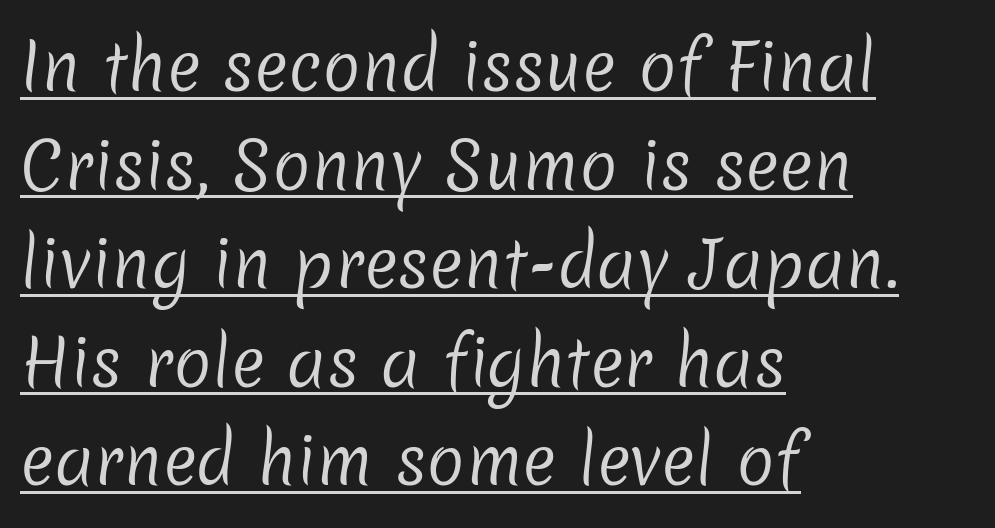
{"serif": "no", "bold": "no", "weight": "regular", "width": "normal", "stroke_contrast": "low", "x_height": "medium", "monospaced": "no", "underline": "yes", "align": "left", "line_spacing": "normal", "line_spacing_ratio": 1.54, "letter_spacing": "normal", "letter_spacing_em": 0.0, "glyph_px": 64}
